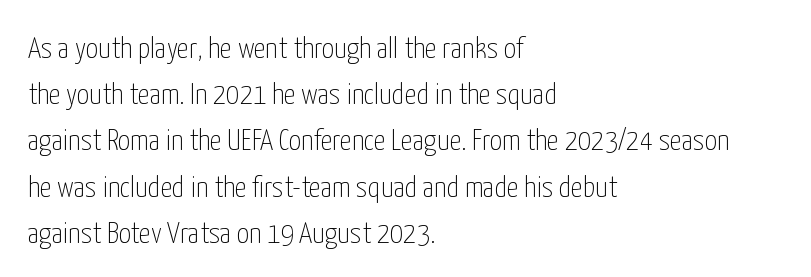
{"serif": "no", "italic": "no", "bold": "no", "weight": "thin", "width": "condensed", "stroke_contrast": "low", "x_height": "medium", "monospaced": "no", "underline": "no", "align": "left", "line_spacing": "normal", "line_spacing_ratio": 1.54, "letter_spacing": "normal", "letter_spacing_em": 0.0, "glyph_px": 30}
